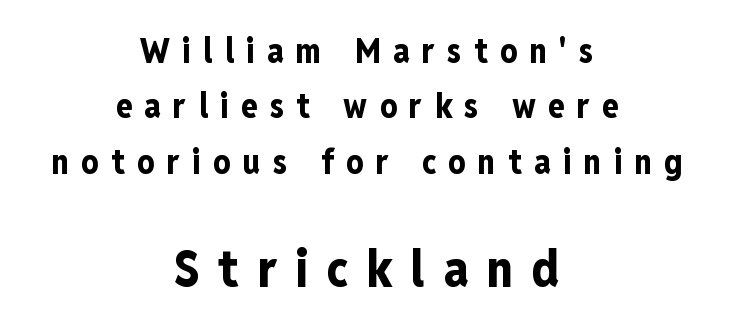
Q: Is the text bold? A: Yes.
Q: Is the text italic (slanted)? A: No, it is upright.
Q: Is the typeface a serif or a sans-serif typeface? A: Sans-serif.
Q: Is the text underlined? A: No.
Q: How is the paragraph aligned? A: Centered.
Q: Is the spacing between letters normal or unusually wide? A: Unusually wide.
Q: Is the spacing between lines tight, normal or loose? A: Normal.
Q: Which block of text is set in a larger size, the first (top) or the second (bottom)? A: The second (bottom) one.
Q: Width (condensed, normal, or wide)? A: Condensed.
Q: Stroke contrast? A: Low.
Q: x-height? A: Medium.
Q: Monospaced? A: No.
